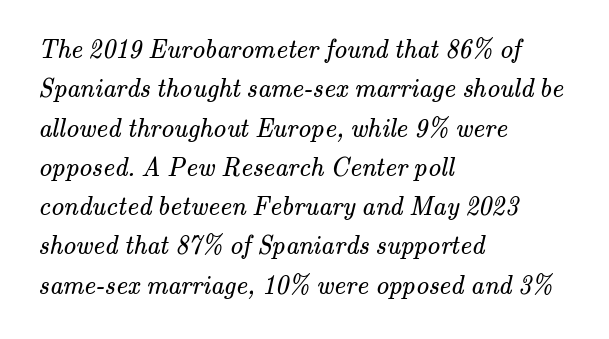
Q: Is the text bold? A: No.
Q: Is the text underlined? A: No.
Q: How is the paragraph aligned? A: Left-aligned.
Q: Is the spacing between letters normal or unusually wide? A: Normal.
Q: Is the spacing between lines tight, normal or loose? A: Normal.
